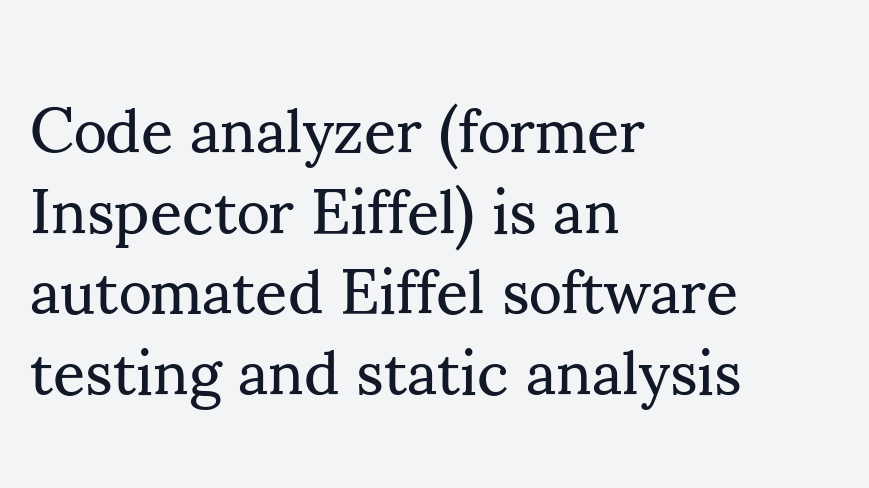
The image shows 63 px regular-weight serif type, upright; set left-aligned, normal line spacing (1.28x), normal letter spacing, not underlined; medium stroke contrast and a small x-height.
